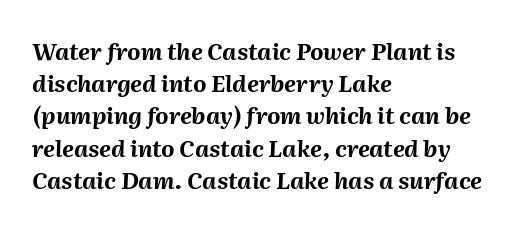
{"italic": "yes", "lean": "right", "slant_degrees": 2, "bold": "yes", "underline": "no", "align": "left", "line_spacing": "normal", "line_spacing_ratio": 1.4, "letter_spacing": "normal", "letter_spacing_em": 0.0, "glyph_px": 23}
